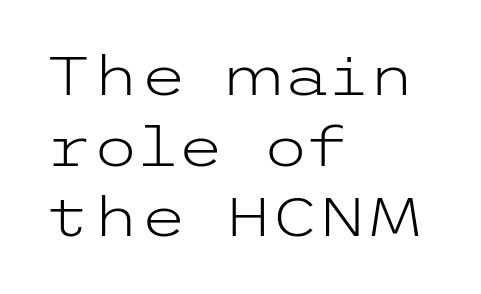
Q: Is the text bold? A: No.
Q: Is the text italic (slanted)? A: No, it is upright.
Q: Is the typeface a serif or a sans-serif typeface? A: Sans-serif.
Q: Is the text underlined? A: No.
Q: How is the paragraph aligned? A: Left-aligned.
Q: Is the spacing between letters normal or unusually wide? A: Normal.
Q: Is the spacing between lines tight, normal or loose? A: Normal.
Q: Width (condensed, normal, or wide)? A: Wide.
Q: Stroke contrast? A: Low.
Q: x-height? A: Medium.
